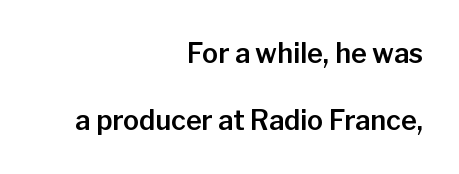
The image shows 27 px text type, upright; set right-aligned, loose line spacing (2.49x), normal letter spacing, not underlined.
